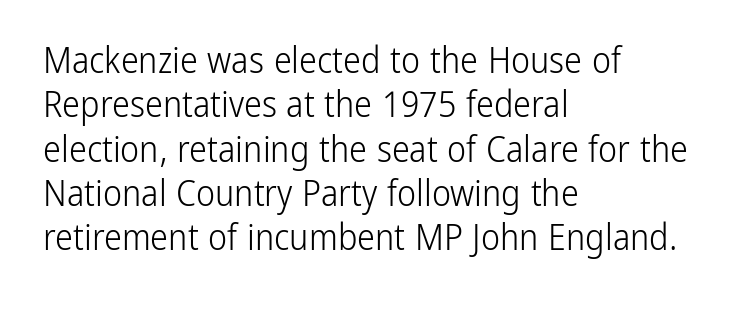
Q: Is the text bold? A: No.
Q: Is the text italic (slanted)? A: No, it is upright.
Q: Is the typeface a serif or a sans-serif typeface? A: Sans-serif.
Q: Is the text underlined? A: No.
Q: How is the paragraph aligned? A: Left-aligned.
Q: Is the spacing between letters normal or unusually wide? A: Normal.
Q: Width (condensed, normal, or wide)? A: Condensed.
Q: Stroke contrast? A: Low.
Q: x-height? A: Medium.
Q: Monospaced? A: No.
